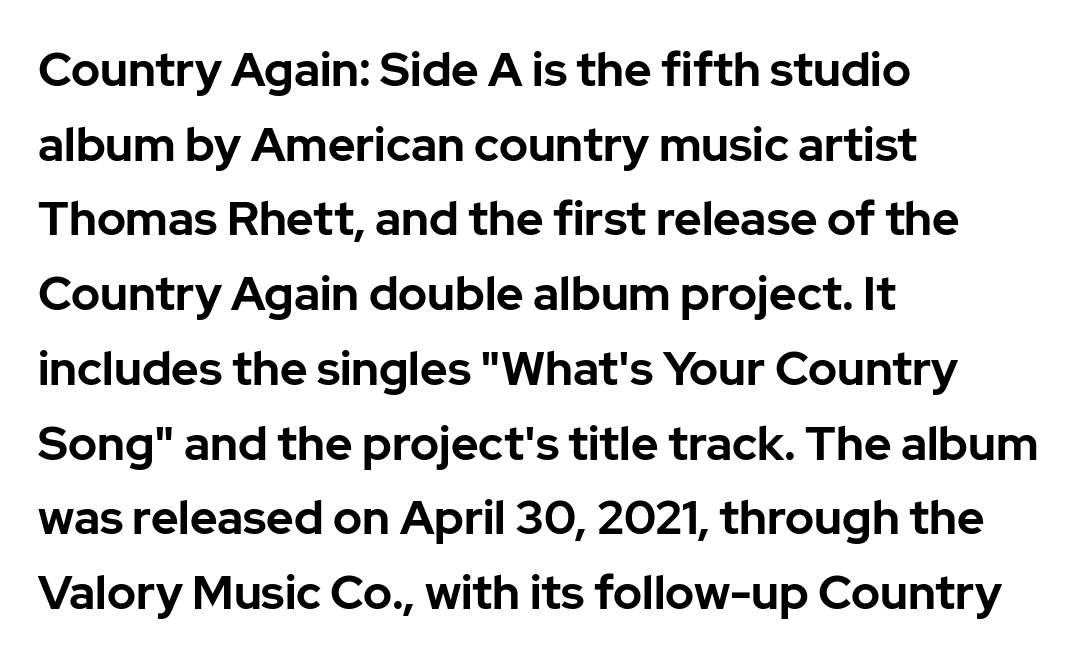
{"serif": "no", "italic": "no", "bold": "yes", "weight": "bold", "width": "normal", "stroke_contrast": "low", "x_height": "medium", "monospaced": "no", "underline": "no", "align": "left", "line_spacing": "normal", "line_spacing_ratio": 1.59, "letter_spacing": "normal", "letter_spacing_em": 0.0, "glyph_px": 47}
